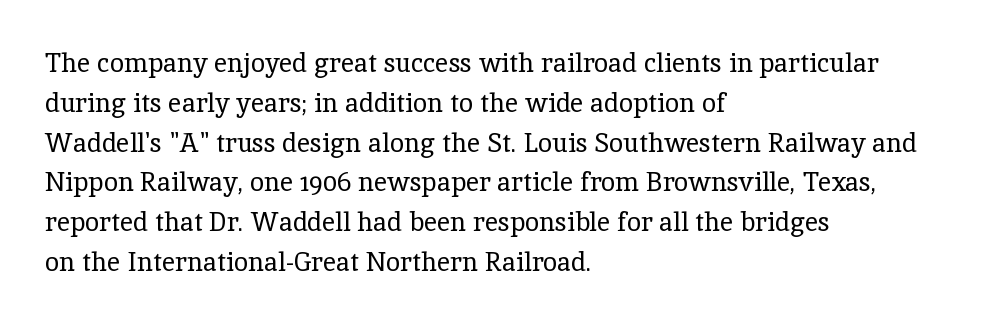
The image shows 26 px text type, upright; set left-aligned, normal line spacing (1.53x), normal letter spacing, not underlined.
